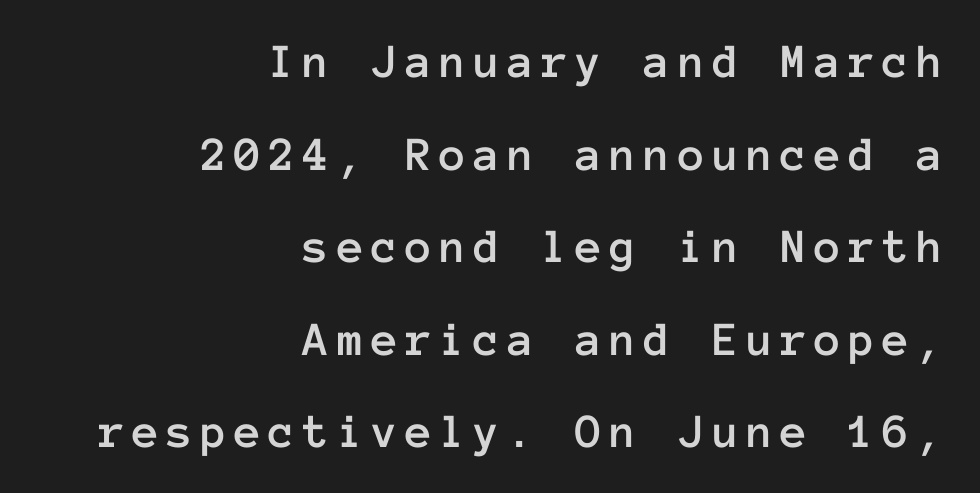
Q: Is the text italic (slanted)? A: No, it is upright.
Q: Is the text underlined? A: No.
Q: How is the paragraph aligned? A: Right-aligned.
Q: Width (condensed, normal, or wide)? A: Normal.
Q: Stroke contrast? A: Low.
Q: x-height? A: Medium.
Q: Monospaced? A: Yes.
